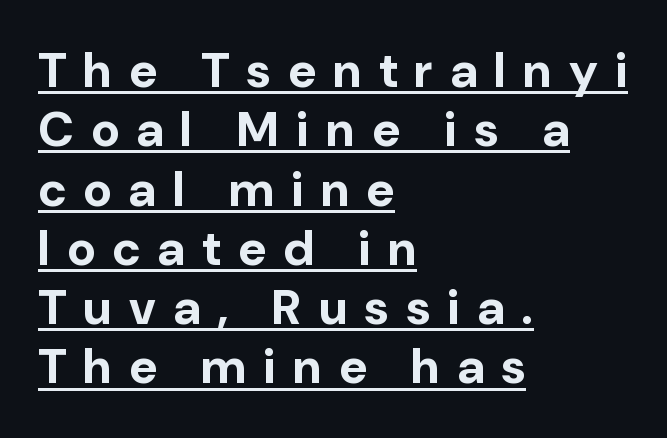
The face used here is a sans, in the tradition of grotesques and geometrics. This rendering uses left alignment, leaving the right contour irregular. The axis of the letterforms is exactly vertical. The face used here is proportionally spaced, like ordinary book or web type. The letters are spread apart with noticeably loose tracking.
